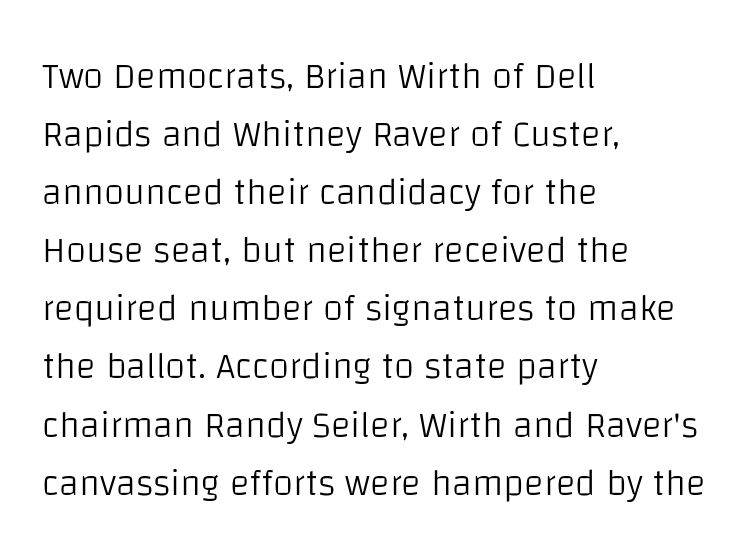
{"serif": "no", "italic": "no", "bold": "no", "weight": "light", "width": "normal", "stroke_contrast": "low", "x_height": "large", "monospaced": "no", "underline": "no", "align": "left", "line_spacing": "normal", "line_spacing_ratio": 1.57, "letter_spacing": "normal", "letter_spacing_em": 0.0, "glyph_px": 37}
